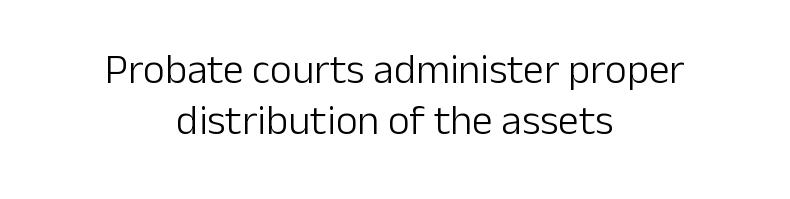
The specimen reads as upright at a glance. A typesetter would call this zero additional tracking. Nothing sits at the stroke ends, so this counts as sans-serif. If you folded the block vertically in half, each line would mirror itself in length.
